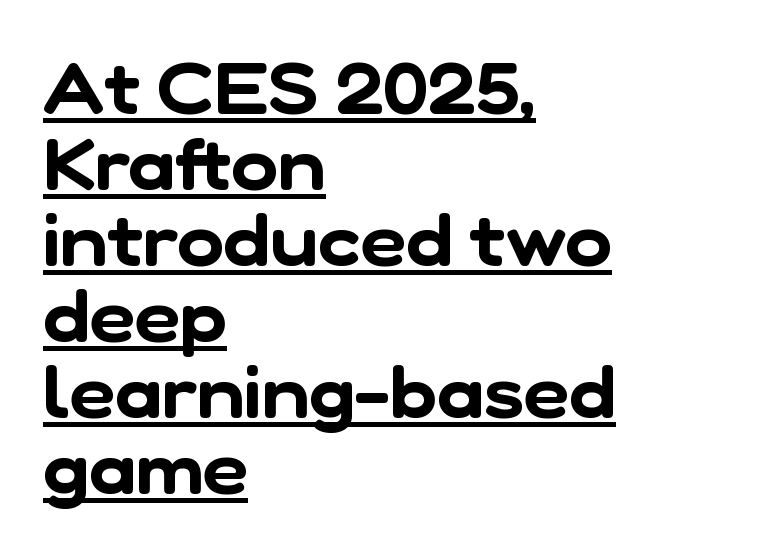
{"serif": "no", "width": "normal", "stroke_contrast": "low", "x_height": "medium", "monospaced": "no", "underline": "yes", "align": "left", "line_spacing": "tight", "line_spacing_ratio": 1.07, "letter_spacing": "normal", "letter_spacing_em": 0.0, "glyph_px": 71}
